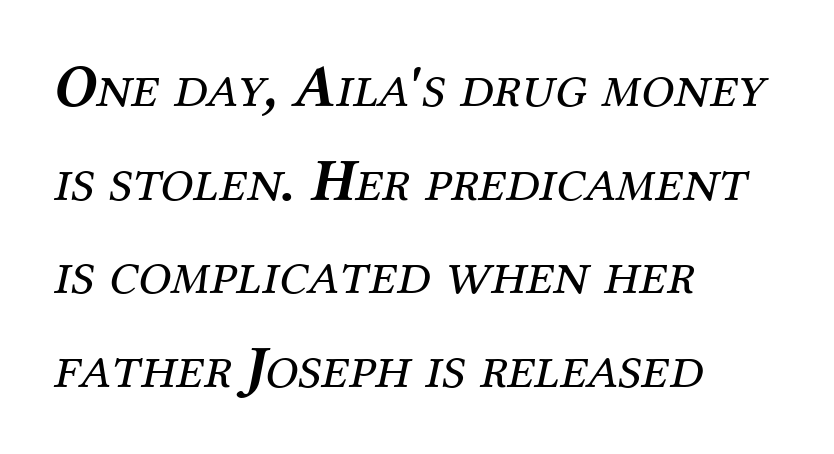
{"serif": "yes", "italic": "yes", "lean": "right", "slant_degrees": 12, "bold": "no", "weight": "regular", "width": "normal", "stroke_contrast": "medium", "x_height": "medium", "monospaced": "no", "underline": "no", "align": "left", "line_spacing": "normal", "line_spacing_ratio": 1.56, "letter_spacing": "normal", "letter_spacing_em": 0.0, "glyph_px": 60}
